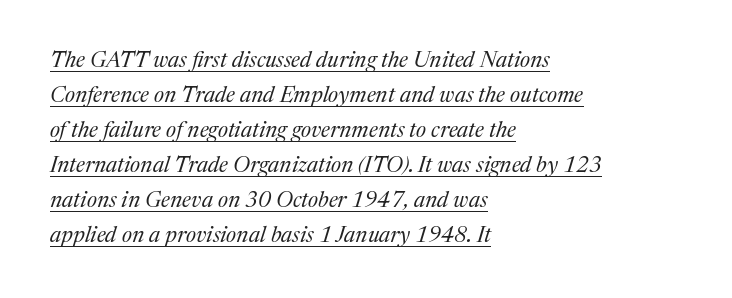
Q: Is the text bold? A: No.
Q: Is the text italic (slanted)? A: Yes, it leans right by about 17 degrees.
Q: Is the text underlined? A: Yes.
Q: How is the paragraph aligned? A: Left-aligned.
Q: Is the spacing between letters normal or unusually wide? A: Normal.
Q: Is the spacing between lines tight, normal or loose? A: Normal.
